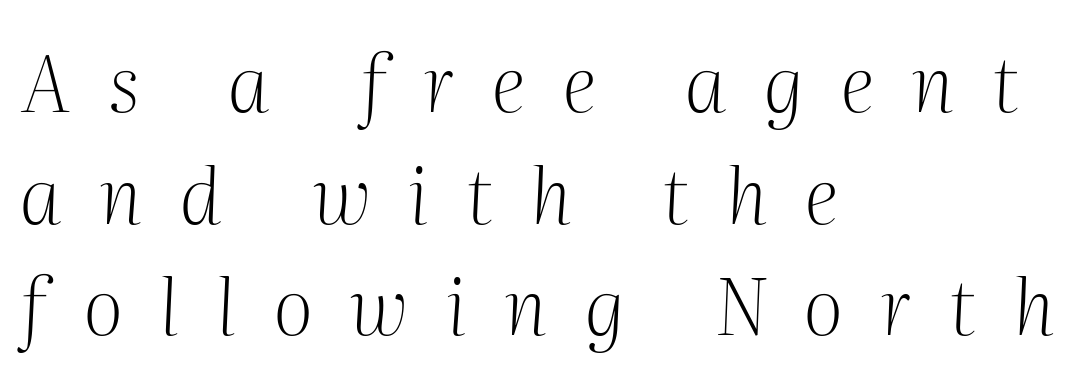
Q: Is the text bold? A: No.
Q: Is the text italic (slanted)? A: Yes, it leans right by about 2 degrees.
Q: Is the typeface a serif or a sans-serif typeface? A: Serif.
Q: Is the text underlined? A: No.
Q: How is the paragraph aligned? A: Left-aligned.
Q: Is the spacing between letters normal or unusually wide? A: Unusually wide.
Q: Is the spacing between lines tight, normal or loose? A: Normal.
Q: Width (condensed, normal, or wide)? A: Normal.
Q: Stroke contrast? A: Medium.
Q: x-height? A: Medium.
Q: Monospaced? A: No.
